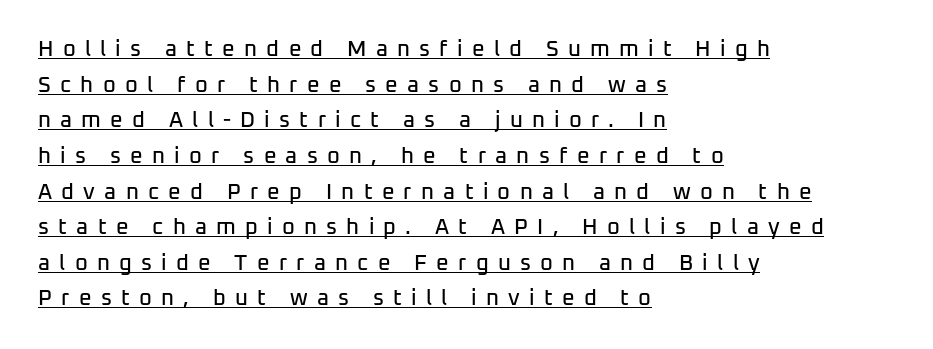
{"italic": "no", "underline": "yes", "align": "left", "line_spacing": "normal", "line_spacing_ratio": 1.62, "letter_spacing": "wide", "letter_spacing_em": 0.42, "glyph_px": 22}
